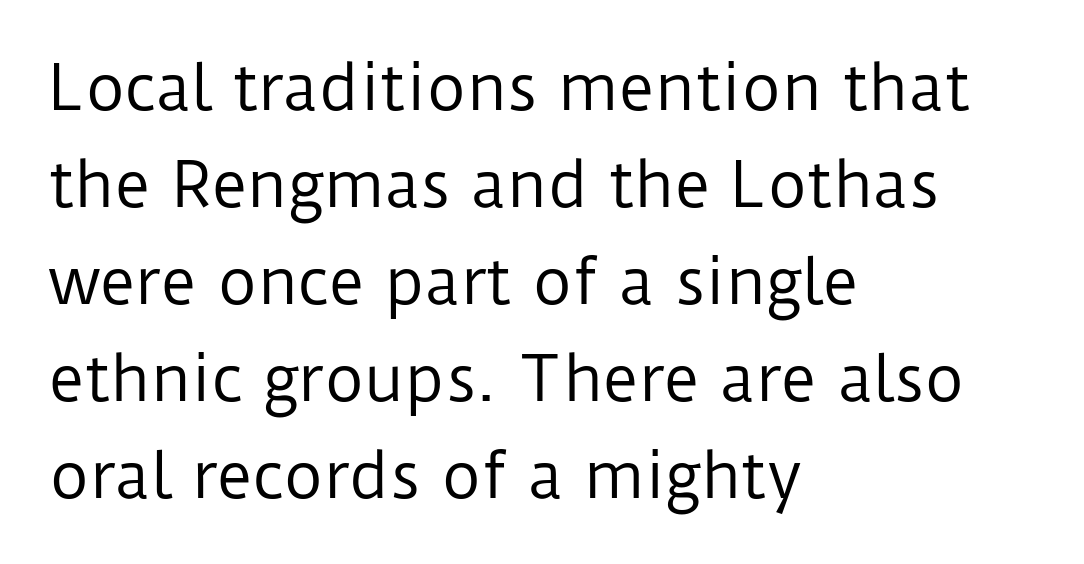
{"serif": "no", "italic": "no", "bold": "no", "weight": "regular", "width": "normal", "stroke_contrast": "low", "x_height": "medium", "monospaced": "no", "underline": "no", "align": "left", "line_spacing": "normal", "line_spacing_ratio": 1.59, "letter_spacing": "normal", "letter_spacing_em": 0.0, "glyph_px": 61}
